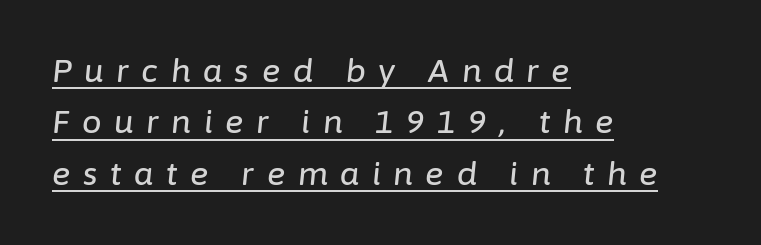
Q: Is the text italic (slanted)? A: Yes, it leans right by about 6 degrees.
Q: Is the text underlined? A: Yes.
Q: How is the paragraph aligned? A: Left-aligned.
Q: Is the spacing between letters normal or unusually wide? A: Unusually wide.
Q: Is the spacing between lines tight, normal or loose? A: Normal.
Q: Width (condensed, normal, or wide)? A: Normal.
Q: Stroke contrast? A: Low.
Q: x-height? A: Medium.
Q: Monospaced? A: No.
